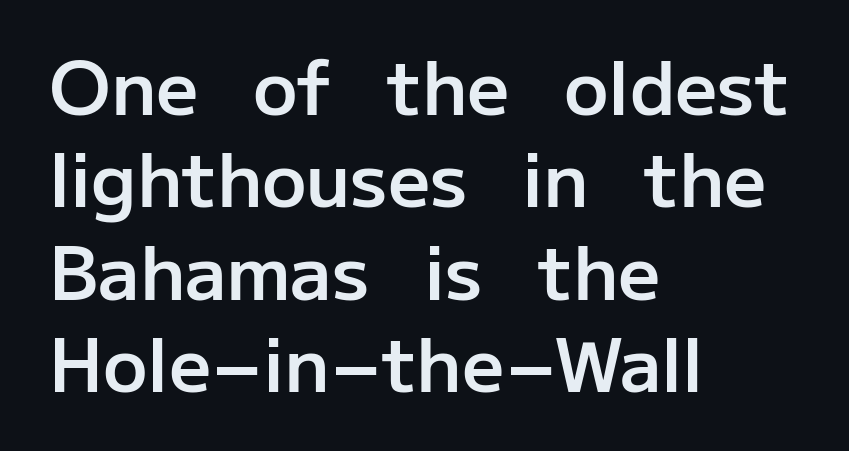
{"serif": "no", "italic": "no", "bold": "semi", "weight": "semibold", "width": "normal", "stroke_contrast": "low", "x_height": "medium", "monospaced": "no", "underline": "no", "align": "left", "line_spacing": "normal", "line_spacing_ratio": 1.25, "letter_spacing": "normal", "letter_spacing_em": 0.0, "glyph_px": 74}
